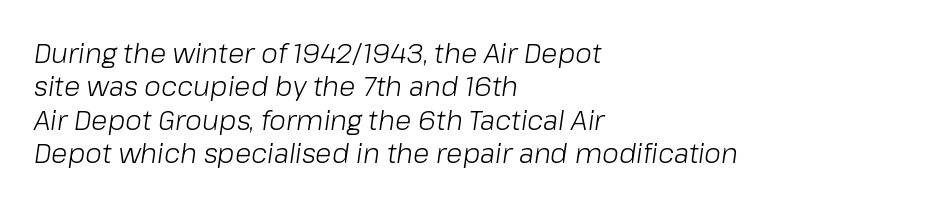
{"italic": "yes", "lean": "right", "slant_degrees": 8, "bold": "no", "underline": "no", "align": "left", "line_spacing_ratio": 1.24, "letter_spacing": "normal", "letter_spacing_em": 0.0, "glyph_px": 27}
